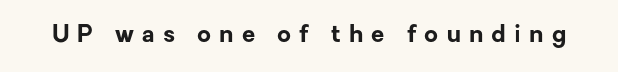
Q: Is the text bold? A: Yes.
Q: Is the text italic (slanted)? A: No, it is upright.
Q: Is the text underlined? A: No.
Q: Is the spacing between letters normal or unusually wide? A: Unusually wide.
